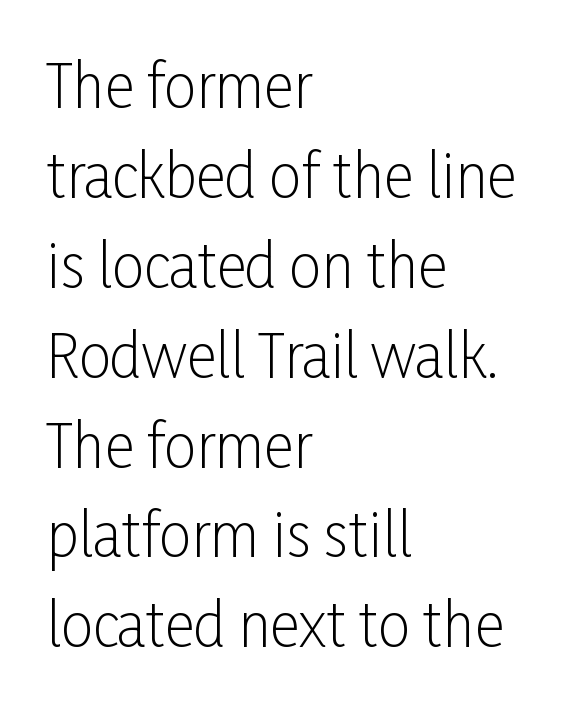
{"serif": "no", "italic": "no", "bold": "no", "weight": "light", "width": "condensed", "stroke_contrast": "low", "x_height": "medium", "monospaced": "no", "underline": "no", "align": "left", "line_spacing": "normal", "line_spacing_ratio": 1.55, "letter_spacing": "normal", "letter_spacing_em": 0.0, "glyph_px": 58}
